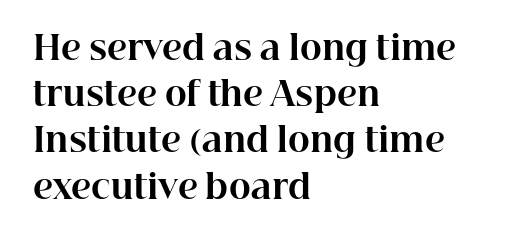
{"serif": "yes", "italic": "no", "bold": "yes", "weight": "bold", "width": "normal", "stroke_contrast": "high", "x_height": "medium", "monospaced": "no", "underline": "no", "align": "left", "line_spacing": "normal", "line_spacing_ratio": 1.4, "letter_spacing": "normal", "letter_spacing_em": 0.0, "glyph_px": 33}
